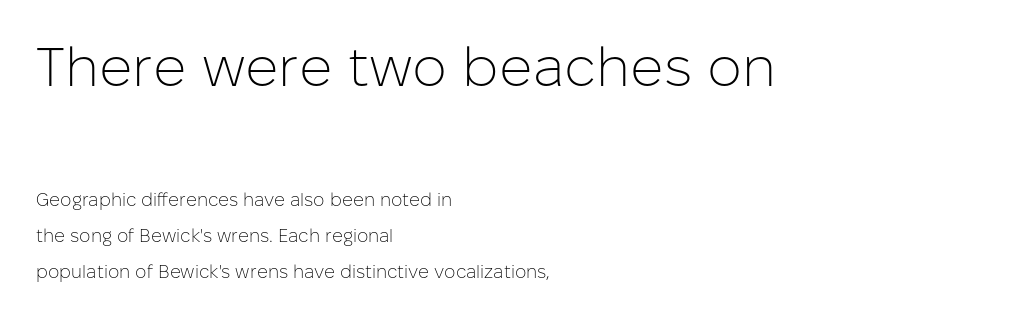
Baseline-to-baseline distance is far greater than the letter height. Is this a fixed-width face? No — the glyphs have proportional, varying widths. If you drew a ruler down the left edge, every line would touch it. The face used here is rendered with its standard letterfit. Block one is the big one; block two sits smaller underneath.
